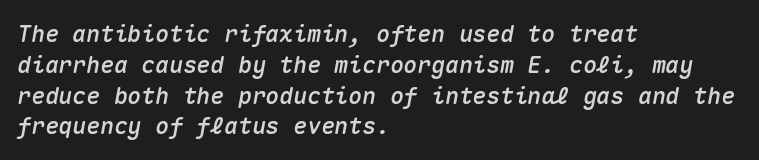
Q: Is the text italic (slanted)? A: Yes, it leans right by about 10 degrees.
Q: Is the text underlined? A: No.
Q: How is the paragraph aligned? A: Left-aligned.
Q: Is the spacing between letters normal or unusually wide? A: Normal.
Q: Is the spacing between lines tight, normal or loose? A: Normal.
